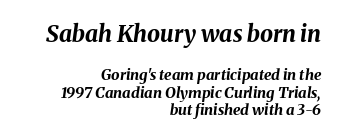
{"italic": "yes", "lean": "right", "slant_degrees": 8, "bold": "yes", "underline": "no", "align": "right", "line_spacing_ratio": 1.19, "letter_spacing": "normal", "letter_spacing_em": 0.0, "larger_block": "first", "size_ratio": 1.53, "glyph_px": 23}
